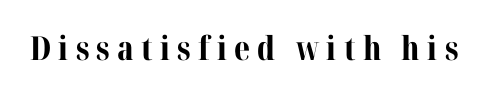
Q: Is the text bold? A: Yes.
Q: Is the text italic (slanted)? A: No, it is upright.
Q: Is the typeface a serif or a sans-serif typeface? A: Serif.
Q: Is the text underlined? A: No.
Q: Is the spacing between letters normal or unusually wide? A: Unusually wide.
Q: Width (condensed, normal, or wide)? A: Normal.
Q: Stroke contrast? A: Medium.
Q: x-height? A: Medium.
Q: Monospaced? A: No.
